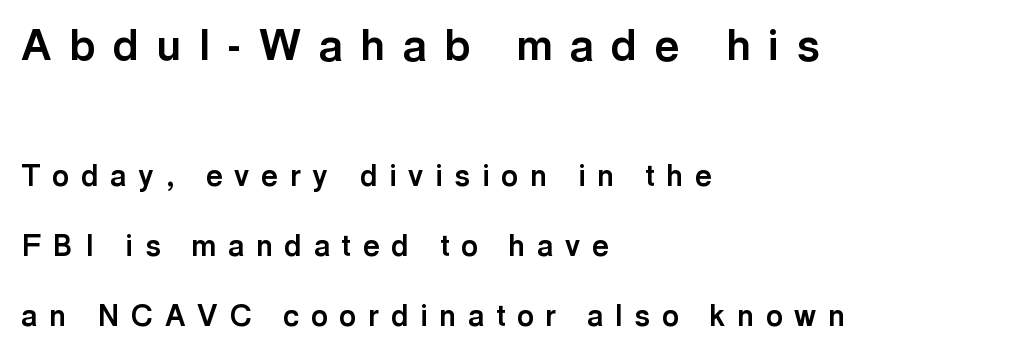
Q: Is the text bold? A: Yes.
Q: Is the text italic (slanted)? A: No, it is upright.
Q: Is the typeface a serif or a sans-serif typeface? A: Sans-serif.
Q: Is the text underlined? A: No.
Q: How is the paragraph aligned? A: Left-aligned.
Q: Is the spacing between letters normal or unusually wide? A: Unusually wide.
Q: Is the spacing between lines tight, normal or loose? A: Loose.
Q: Which block of text is set in a larger size, the first (top) or the second (bottom)? A: The first (top) one.
Q: Width (condensed, normal, or wide)? A: Normal.
Q: x-height? A: Medium.
Q: Monospaced? A: No.
